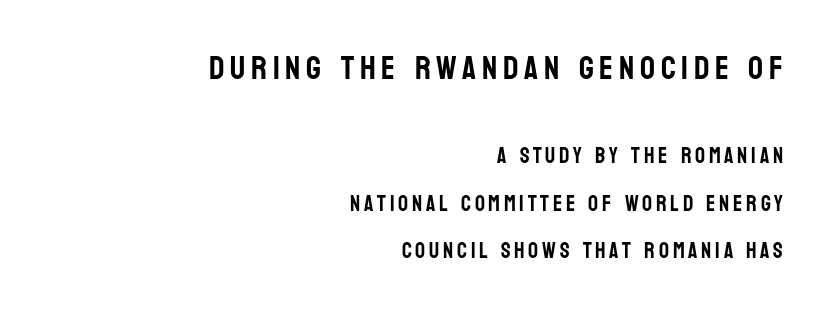
Q: Is the text italic (slanted)? A: No, it is upright.
Q: Is the typeface a serif or a sans-serif typeface? A: Sans-serif.
Q: Is the text underlined? A: No.
Q: How is the paragraph aligned? A: Right-aligned.
Q: Is the spacing between lines tight, normal or loose? A: Loose.
Q: Which block of text is set in a larger size, the first (top) or the second (bottom)? A: The first (top) one.
Q: Width (condensed, normal, or wide)? A: Condensed.
Q: Stroke contrast? A: Low.
Q: x-height? A: Large.
Q: Monospaced? A: No.
